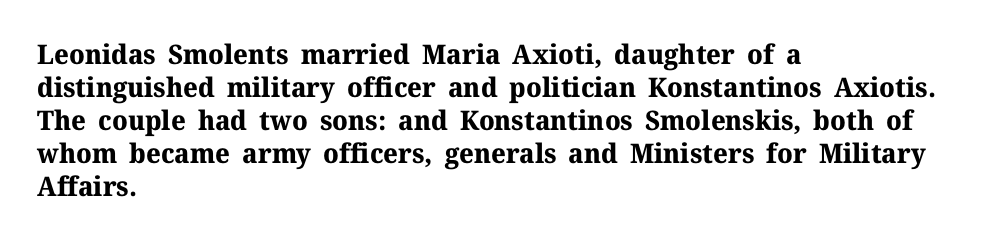
The image shows 27 px bold type, upright; set left-aligned, line spacing 1.22x, normal letter spacing, not underlined.
